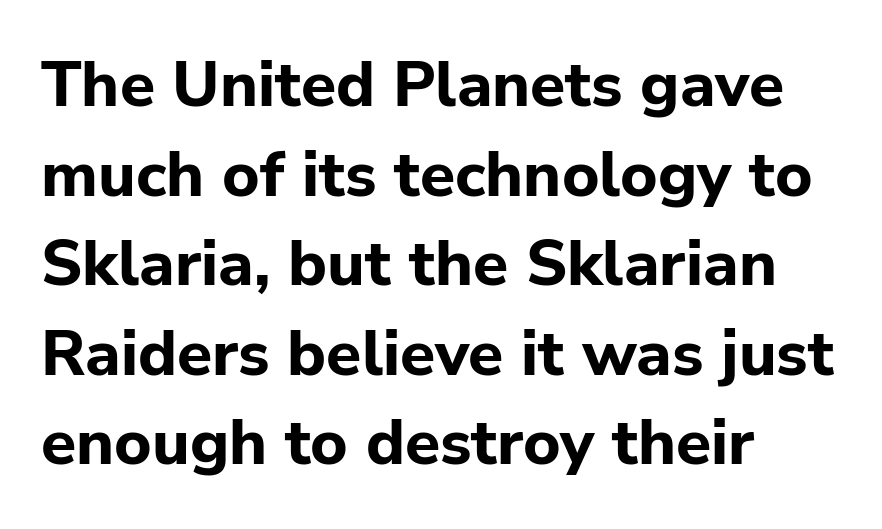
Q: Is the text bold? A: Yes.
Q: Is the text italic (slanted)? A: No, it is upright.
Q: Is the typeface a serif or a sans-serif typeface? A: Sans-serif.
Q: Is the text underlined? A: No.
Q: How is the paragraph aligned? A: Left-aligned.
Q: Is the spacing between letters normal or unusually wide? A: Normal.
Q: Is the spacing between lines tight, normal or loose? A: Normal.
Q: Width (condensed, normal, or wide)? A: Normal.
Q: Stroke contrast? A: Low.
Q: x-height? A: Medium.
Q: Monospaced? A: No.
